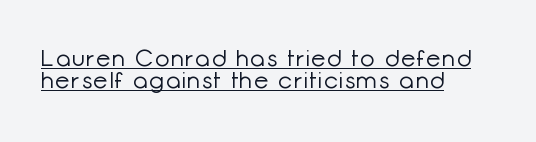
Q: Is the text bold? A: No.
Q: Is the text italic (slanted)? A: No, it is upright.
Q: Is the text underlined? A: Yes.
Q: How is the paragraph aligned? A: Left-aligned.
Q: Is the spacing between lines tight, normal or loose? A: Tight.
